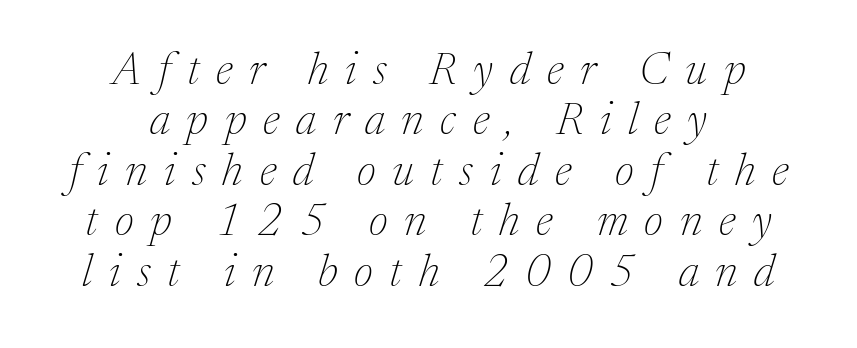
The image shows 45 px thin serif type, italic (leaning right); set centered, tight line spacing (1.12x), unusually wide letter spacing (+0.37 em), not underlined; medium stroke contrast and a medium x-height.
